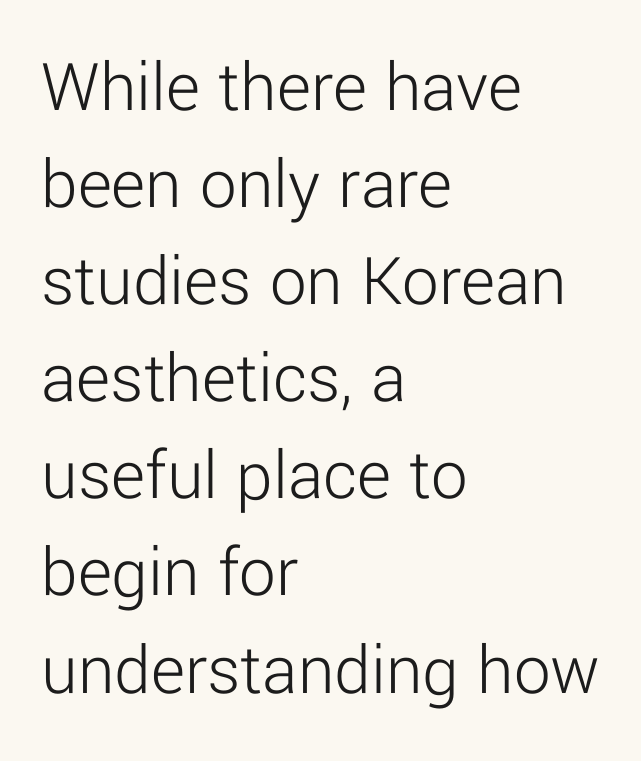
Q: Is the text bold? A: No.
Q: Is the text italic (slanted)? A: No, it is upright.
Q: Is the typeface a serif or a sans-serif typeface? A: Sans-serif.
Q: Is the text underlined? A: No.
Q: How is the paragraph aligned? A: Left-aligned.
Q: Is the spacing between letters normal or unusually wide? A: Normal.
Q: Is the spacing between lines tight, normal or loose? A: Normal.
Q: Width (condensed, normal, or wide)? A: Normal.
Q: Stroke contrast? A: Low.
Q: x-height? A: Medium.
Q: Monospaced? A: No.
